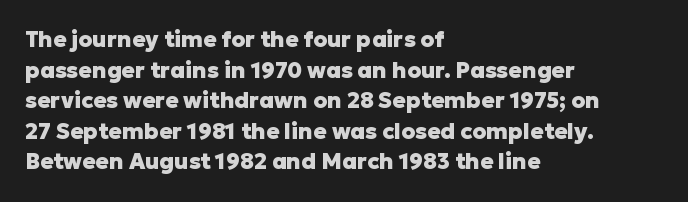
Q: Is the text bold? A: Yes.
Q: Is the text italic (slanted)? A: No, it is upright.
Q: Is the text underlined? A: No.
Q: How is the paragraph aligned? A: Left-aligned.
Q: Is the spacing between letters normal or unusually wide? A: Normal.
Q: Is the spacing between lines tight, normal or loose? A: Normal.
